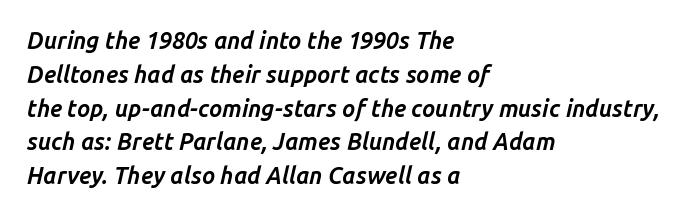
The image shows 23 px bold type, italic (leaning right); set left-aligned, normal line spacing (1.47x), normal letter spacing, not underlined.
